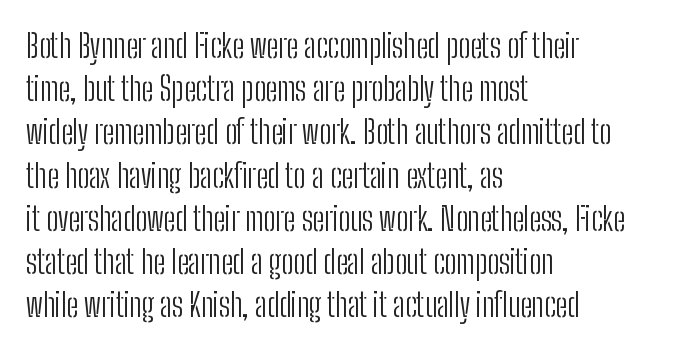
The image shows 32 px light, condensed sans-serif type, upright; set left-aligned, normal line spacing (1.35x), normal letter spacing, not underlined; low stroke contrast and a medium x-height.
